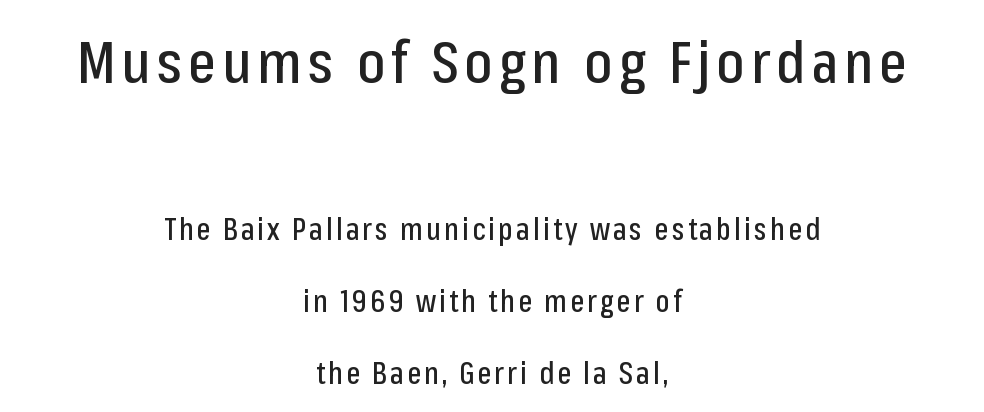
The image shows 59 px condensed sans-serif type, upright; set centered, loose line spacing (2.39x), not underlined; the first (top) block is 1.97x larger; low stroke contrast and a medium x-height.
